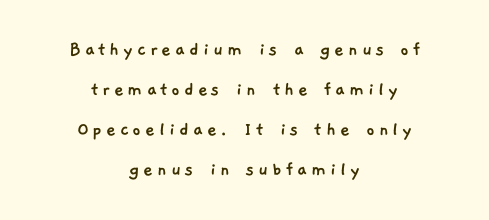
{"underline": "no", "align": "center", "line_spacing": "loose", "line_spacing_ratio": 1.9, "glyph_px": 21}
